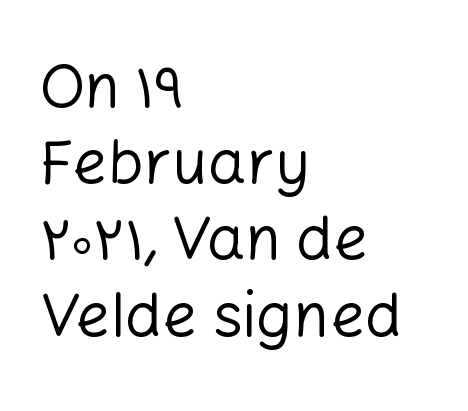
Q: Is the text bold? A: No.
Q: Is the text italic (slanted)? A: No, it is upright.
Q: Is the typeface a serif or a sans-serif typeface? A: Sans-serif.
Q: Is the text underlined? A: No.
Q: How is the paragraph aligned? A: Left-aligned.
Q: Is the spacing between letters normal or unusually wide? A: Normal.
Q: Is the spacing between lines tight, normal or loose? A: Normal.
Q: Width (condensed, normal, or wide)? A: Normal.
Q: Stroke contrast? A: Low.
Q: x-height? A: Medium.
Q: Monospaced? A: No.
